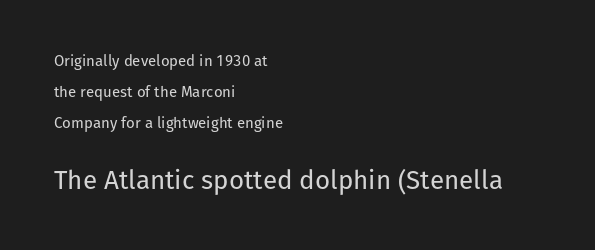
This sample is left-justified, so line endings fall wherever the words run out. Descenders are the only things crossing below the line. Note: smaller setting up top, larger setting below. Observe the ordinary spacing: letters are neighbours, not strangers. No chunkiness to these letters — they're not bold.
